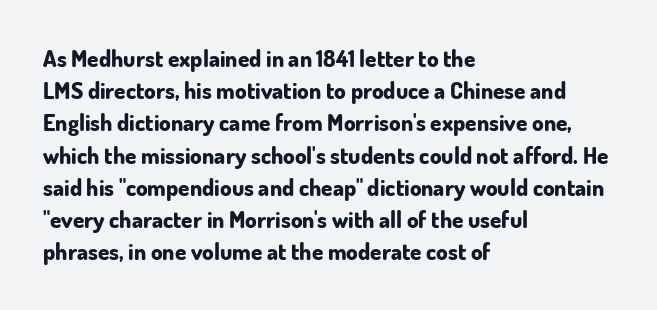
The image shows 23 px bold type, upright; set left-aligned, normal line spacing (1.4x), normal letter spacing, not underlined.
